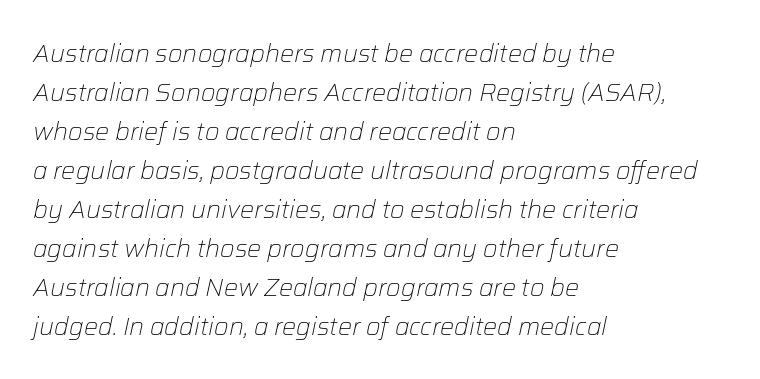
{"italic": "yes", "lean": "right", "slant_degrees": 12, "bold": "no", "underline": "no", "align": "left", "line_spacing": "normal", "line_spacing_ratio": 1.56, "letter_spacing": "normal", "letter_spacing_em": 0.0, "glyph_px": 25}
